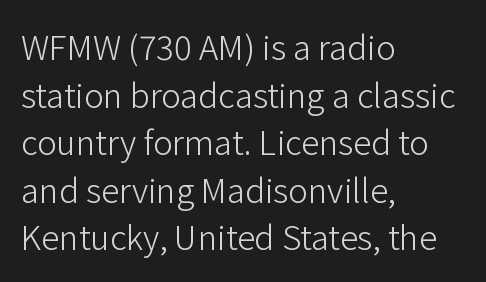
The designer went with a sans here, leaving each stem footless. A classic flush-left, rag-right setting is used for this passage. This rendering leaves character spacing at its baseline value. Here the designer chose a conventional face with non-uniform glyph widths. Every stem runs plumb, perpendicular to the baseline.
